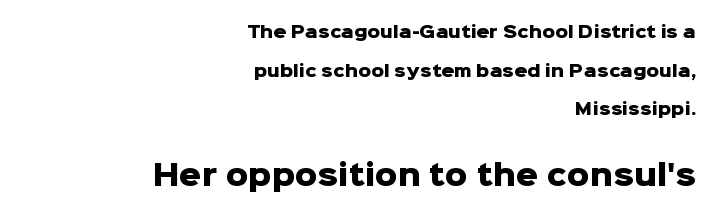
Horizontal alignment here is rightward, an uncommon choice for prose. Every character sits straight up, as roman type does. Nobody touched the tracking dial on this one. Underlining? Definitely not there. Are there feet on the stems? There aren't — it's a sans. These lines are rendered in a variable-pitch font.
